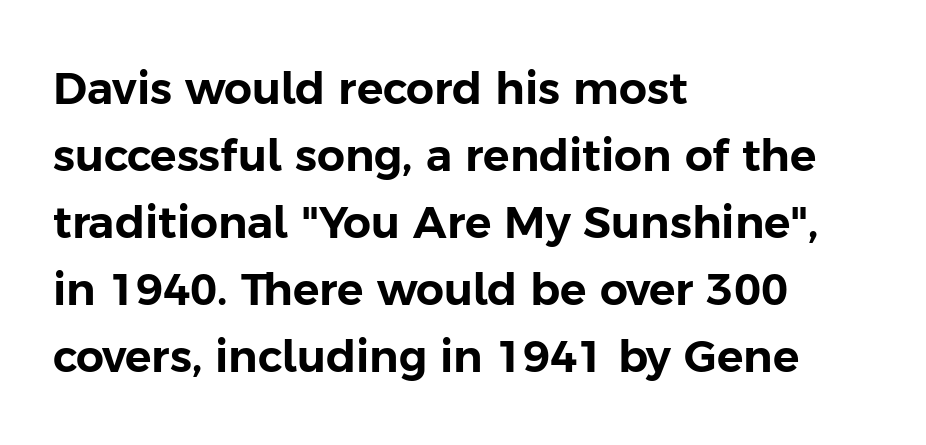
The image shows 44 px sans-serif type, upright; set left-aligned, normal line spacing (1.52x), normal letter spacing, not underlined; low stroke contrast and a medium x-height.
